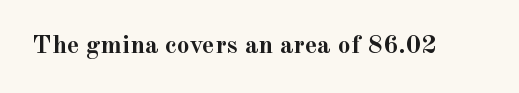
Q: Is the text bold? A: Yes.
Q: Is the text italic (slanted)? A: No, it is upright.
Q: Is the text underlined? A: No.
Q: Is the spacing between letters normal or unusually wide? A: Normal.
